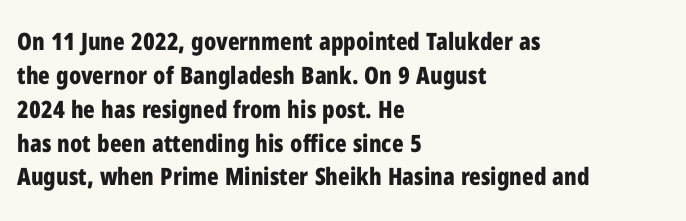
{"italic": "no", "bold": "yes", "underline": "no", "align": "left", "line_spacing": "normal", "line_spacing_ratio": 1.41, "letter_spacing": "normal", "letter_spacing_em": 0.0, "glyph_px": 24}
